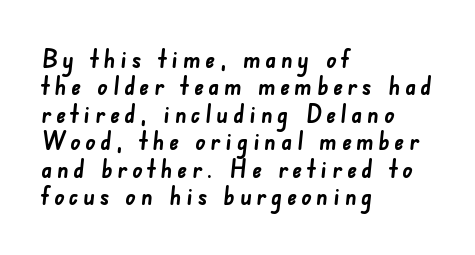
Is the block centered? No — it sits flush against the left margin. The space between consecutive lines is stingy. A full-strength bold gives these letters their thick strokes. The space directly below the letters is spotless.
